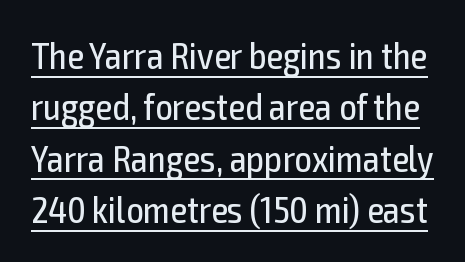
The image shows 38 px regular-weight, condensed sans-serif type, upright; set normal line spacing (1.35x), normal letter spacing, underlined; a medium x-height.
